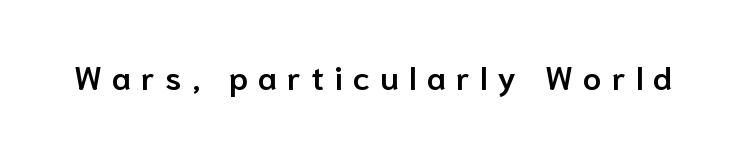
{"serif": "no", "italic": "no", "bold": "semi", "weight": "semibold", "width": "normal", "stroke_contrast": "low", "x_height": "medium", "monospaced": "no", "underline": "no", "letter_spacing": "wide", "letter_spacing_em": 0.31, "glyph_px": 33}
